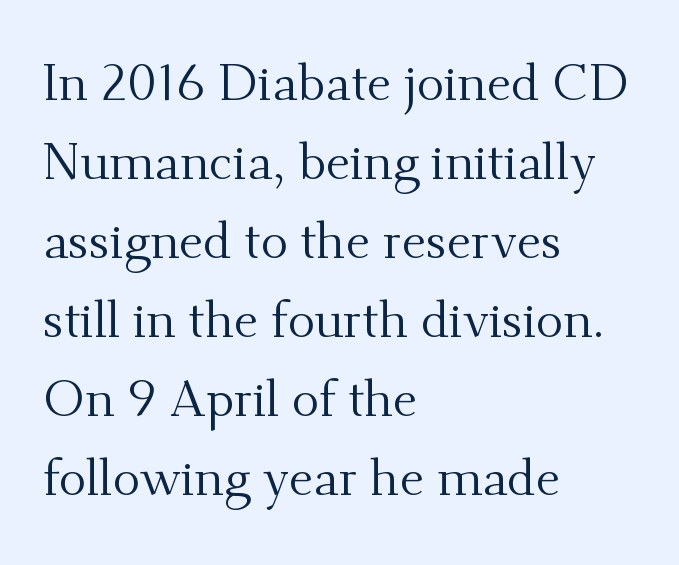
Q: Is the text bold? A: No.
Q: Is the text italic (slanted)? A: No, it is upright.
Q: Is the typeface a serif or a sans-serif typeface? A: Serif.
Q: Is the text underlined? A: No.
Q: How is the paragraph aligned? A: Left-aligned.
Q: Is the spacing between letters normal or unusually wide? A: Normal.
Q: Is the spacing between lines tight, normal or loose? A: Normal.
Q: Width (condensed, normal, or wide)? A: Normal.
Q: Stroke contrast? A: Medium.
Q: x-height? A: Small.
Q: Monospaced? A: No.
